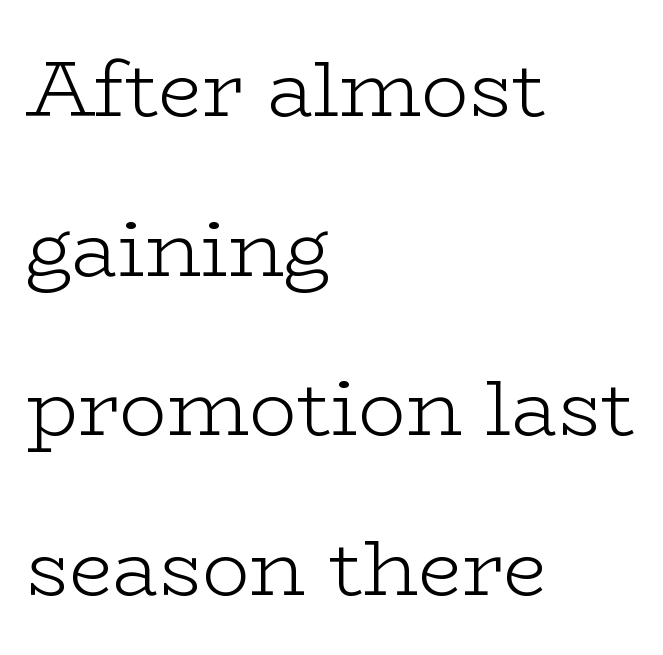
Type without underlining. Every row of glyphs begins at an identical x-position on the left. A typesetter would mark this as roman, not italic. Here the designer chose a conventional face with non-uniform glyph widths.
